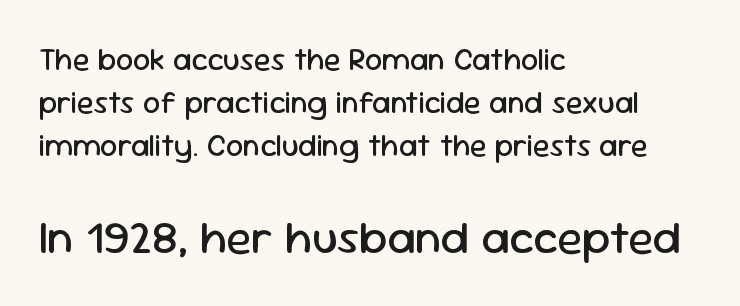
{"serif": "no", "italic": "no", "bold": "no", "weight": "regular", "width": "normal", "stroke_contrast": "low", "x_height": "medium", "monospaced": "no", "underline": "no", "align": "left", "line_spacing": "normal", "line_spacing_ratio": 1.39, "letter_spacing": "normal", "letter_spacing_em": 0.0, "larger_block": "second", "size_ratio": 1.52, "glyph_px": 47}
